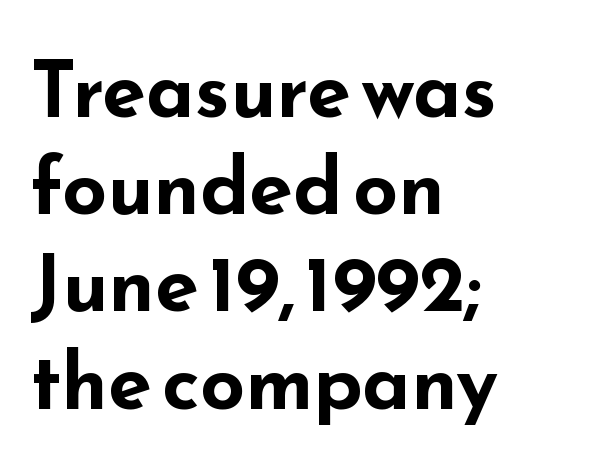
Strong, thick strokes mark this as bold type. Inter-character spacing is left at the font's built-in metrics. Classification — sans serif. This sample is left-justified, so line endings fall wherever the words run out. Clear beneath every line of the passage. Is this a fixed-width face? No — the glyphs have proportional, varying widths.
